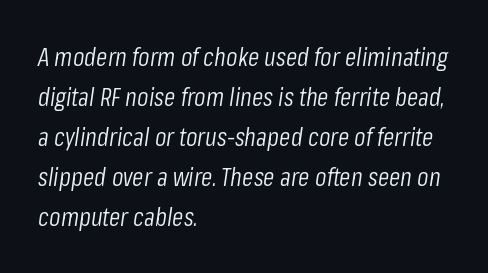
Emphasis-style slanted type is in use. The glyphs are unaccompanied by any horizontal stroke below them. Compared with typical body copy, the letter spacing here is the same. One-word summary of the alignment: left. Summary of vertical rhythm: regular, with standard interline spacing. The font sits on the lighter half of the weight spectrum, regular included.
